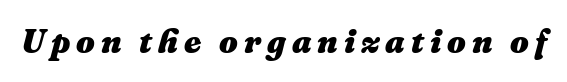
{"italic": "yes", "lean": "right", "slant_degrees": 16, "bold": "yes", "weight": "heavy", "width": "normal", "stroke_contrast": "medium", "x_height": "medium", "monospaced": "no", "underline": "no", "glyph_px": 33}
